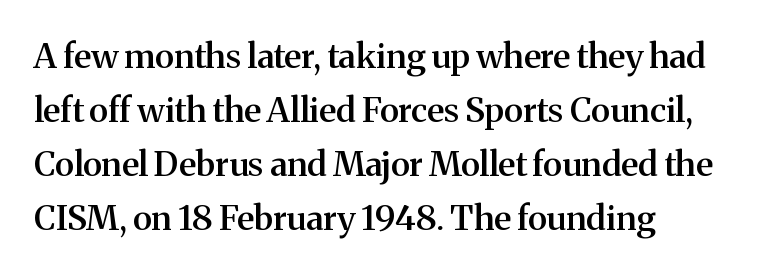
Q: Is the text bold? A: Semi-bold.
Q: Is the text italic (slanted)? A: No, it is upright.
Q: Is the typeface a serif or a sans-serif typeface? A: Serif.
Q: Is the text underlined? A: No.
Q: How is the paragraph aligned? A: Left-aligned.
Q: Is the spacing between letters normal or unusually wide? A: Normal.
Q: Is the spacing between lines tight, normal or loose? A: Normal.
Q: Width (condensed, normal, or wide)? A: Normal.
Q: Stroke contrast? A: Medium.
Q: x-height? A: Medium.
Q: Monospaced? A: No.
